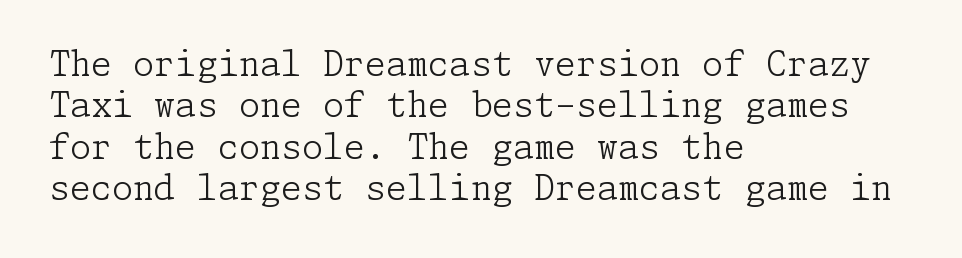
This sample uses an upright cut, with every glyph sitting square on the baseline. Horizontal alignment here is leftward, the default for most running prose. Typographically, this falls in the serif category. The weight would be labelled regular, book, light, or lighter still.
